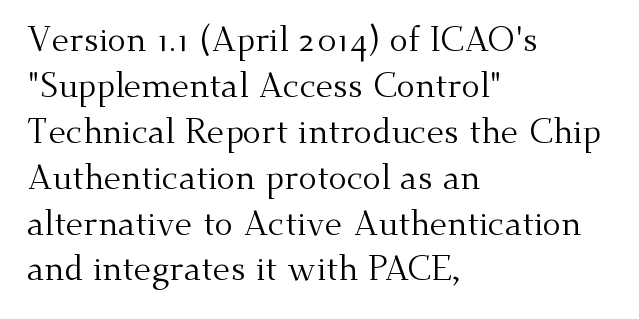
{"serif": "yes", "italic": "no", "bold": "no", "weight": "regular", "width": "normal", "stroke_contrast": "medium", "x_height": "small", "monospaced": "no", "underline": "no", "align": "left", "line_spacing": "normal", "line_spacing_ratio": 1.35, "letter_spacing": "normal", "letter_spacing_em": 0.0, "glyph_px": 34}
